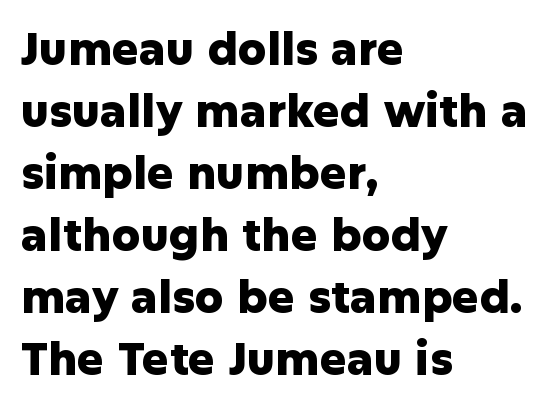
A typesetter would call this leading conventional body-copy spacing. Clear beneath every line of the passage. Is the type bold? Yes — the strokes are clearly thick and heavy. This sample uses a sans-serif face. The letters sit at their default tracking, neither squeezed nor spread.
